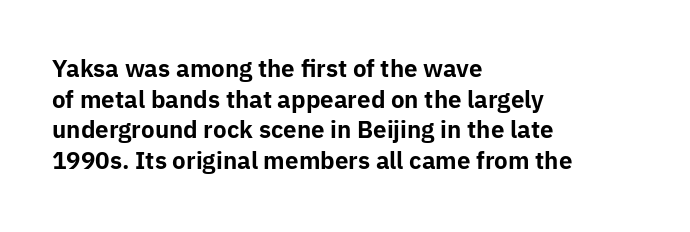
{"italic": "no", "bold": "yes", "underline": "no", "align": "left", "line_spacing": "normal", "line_spacing_ratio": 1.33, "letter_spacing": "normal", "letter_spacing_em": 0.0, "glyph_px": 23}
